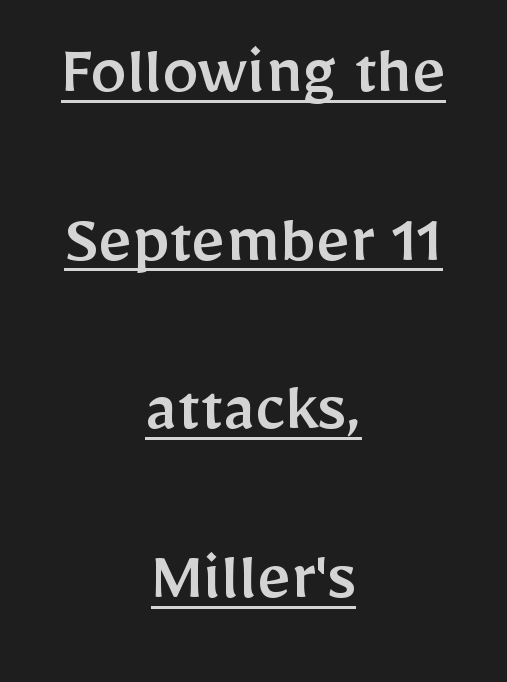
Think of a printed novel: that variable character pitch is what you see here. Each letter's strokes conclude bluntly, with no projecting serifs. If you folded the block vertically in half, each line would mirror itself in length. In terms of posture, this sample is upright.
